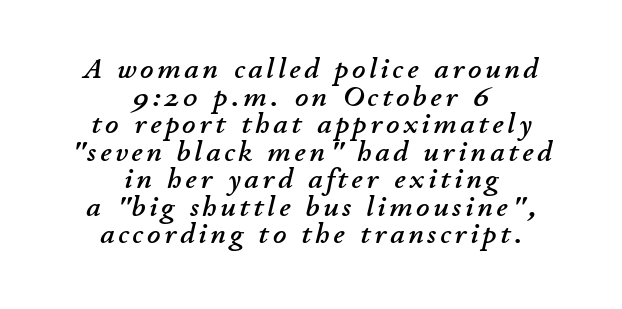
The image shows 29 px text type, italic (leaning right); set centered, tight line spacing (0.95x), not underlined; low stroke contrast and a small x-height.
